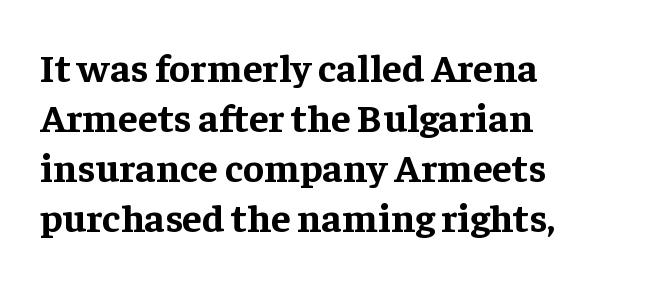
Q: Is the text bold? A: Yes.
Q: Is the text italic (slanted)? A: No, it is upright.
Q: Is the typeface a serif or a sans-serif typeface? A: Serif.
Q: Is the text underlined? A: No.
Q: How is the paragraph aligned? A: Left-aligned.
Q: Is the spacing between letters normal or unusually wide? A: Normal.
Q: Is the spacing between lines tight, normal or loose? A: Normal.
Q: Width (condensed, normal, or wide)? A: Normal.
Q: Stroke contrast? A: Low.
Q: x-height? A: Medium.
Q: Monospaced? A: No.
